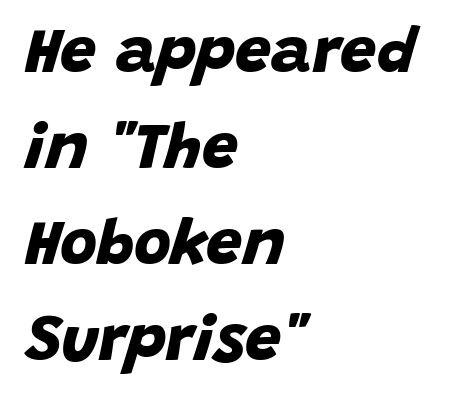
The designer left line spacing at the default. Do the characters align in a grid? No, the font is proportional. The area under the type is left untouched. In terms of letterspacing, this is plain default setting. All the whitespace from short lines collects on the right. On the weight axis this lands at bold, roughly 700.
